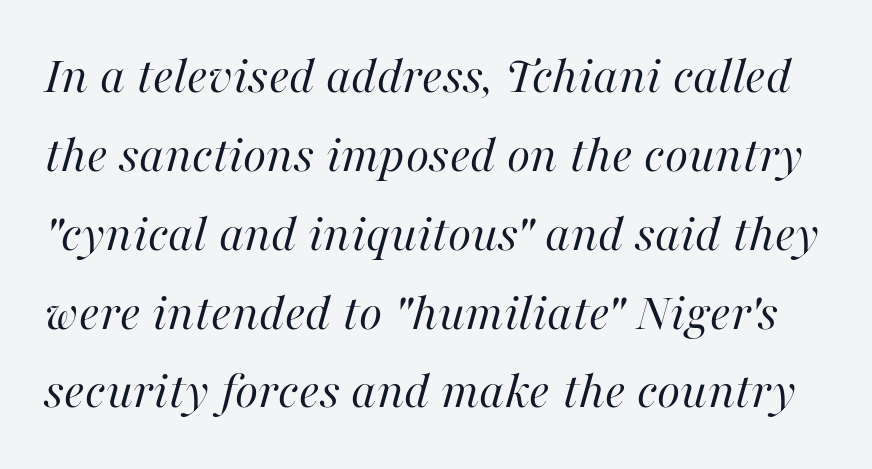
Stroke thickness stays within the range of a standard reading face or lighter. Tracking value appears to be zero — textbook default spacing. The font's italic variant was chosen for this text. Think of a printed novel: that variable character pitch is what you see here.
